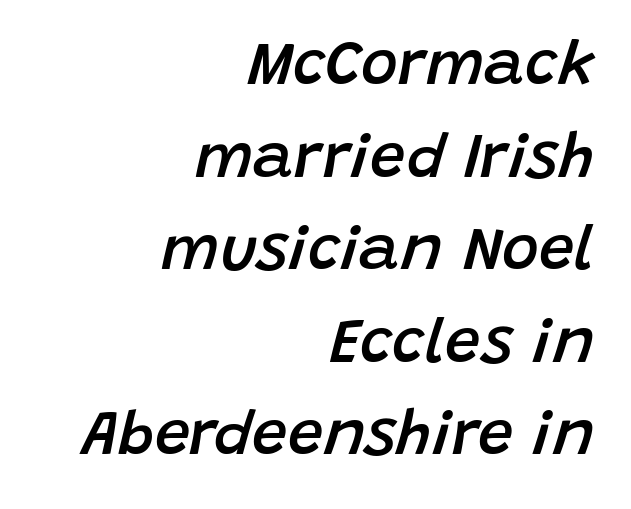
The image shows 63 px semibold type, italic (leaning right); set right-aligned, normal line spacing (1.47x), normal letter spacing, not underlined; low stroke contrast and a large x-height.
